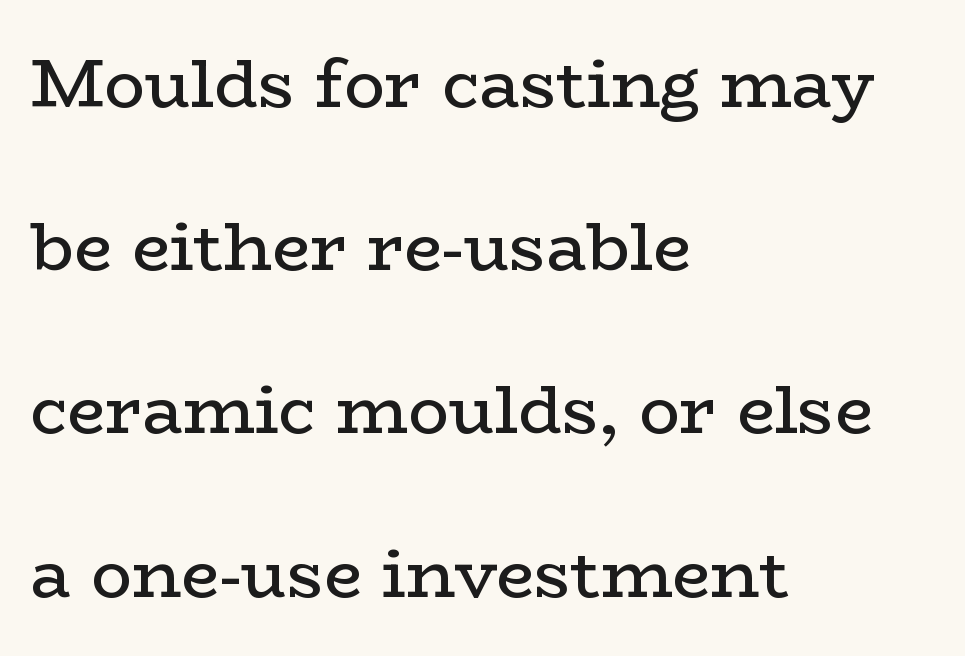
{"serif": "yes", "italic": "no", "bold": "no", "weight": "regular", "width": "wide", "stroke_contrast": "low", "x_height": "medium", "monospaced": "no", "underline": "no", "align": "left", "line_spacing": "loose", "line_spacing_ratio": 2.4, "letter_spacing": "normal", "letter_spacing_em": 0.0, "glyph_px": 68}
